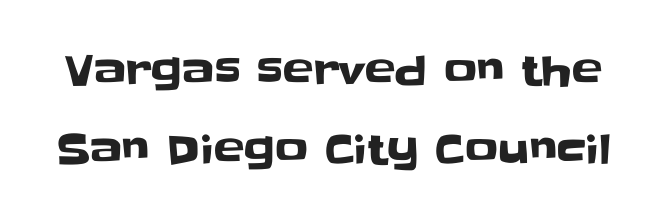
The image shows 41 px sans-serif type, upright; set loose line spacing (1.93x), normal letter spacing, not underlined; low stroke contrast and a large x-height.
